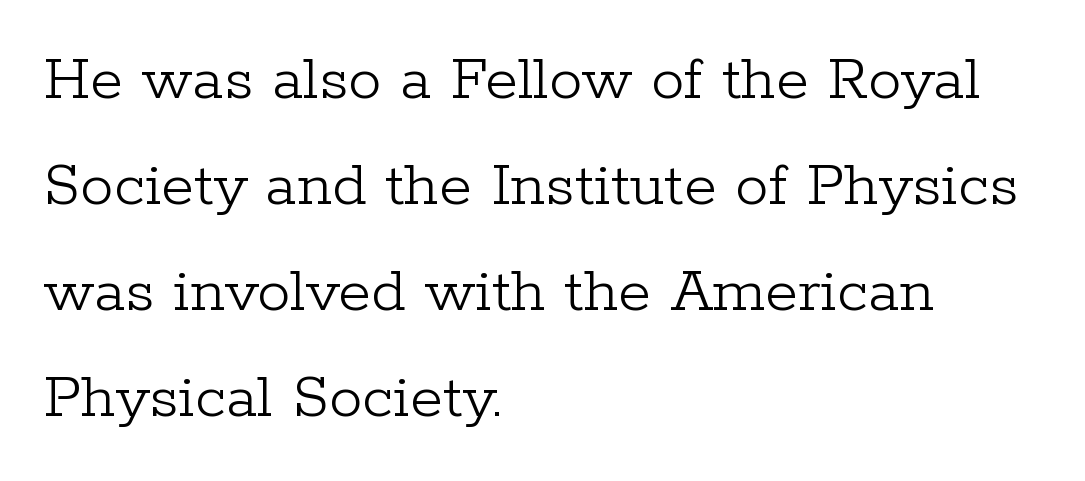
Q: Is the text bold? A: No.
Q: Is the text italic (slanted)? A: No, it is upright.
Q: Is the typeface a serif or a sans-serif typeface? A: Serif.
Q: Is the text underlined? A: No.
Q: How is the paragraph aligned? A: Left-aligned.
Q: Is the spacing between letters normal or unusually wide? A: Normal.
Q: Is the spacing between lines tight, normal or loose? A: Normal.
Q: Width (condensed, normal, or wide)? A: Normal.
Q: Stroke contrast? A: Low.
Q: x-height? A: Medium.
Q: Monospaced? A: No.
